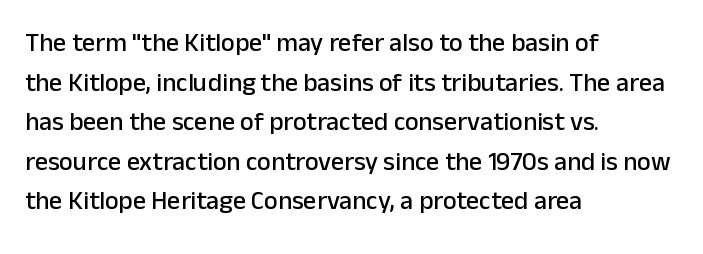
Interline gaps are of average width in this sample. The type sits square on the baseline with zero lean. Just letters on the line, the space beneath them empty. Students, note that the glyphs here touch the page at normal intervals. The rendering anchors every line to the left-hand side.
